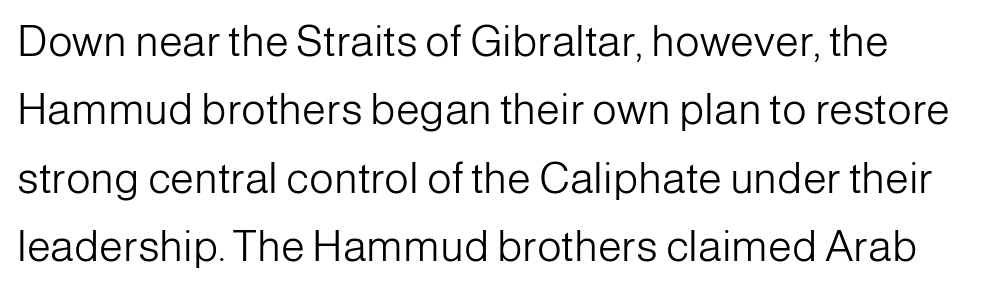
Q: Is the text bold? A: No.
Q: Is the text italic (slanted)? A: No, it is upright.
Q: Is the typeface a serif or a sans-serif typeface? A: Sans-serif.
Q: Is the text underlined? A: No.
Q: Is the spacing between letters normal or unusually wide? A: Normal.
Q: Is the spacing between lines tight, normal or loose? A: Normal.
Q: Width (condensed, normal, or wide)? A: Normal.
Q: Stroke contrast? A: Low.
Q: x-height? A: Medium.
Q: Monospaced? A: No.
